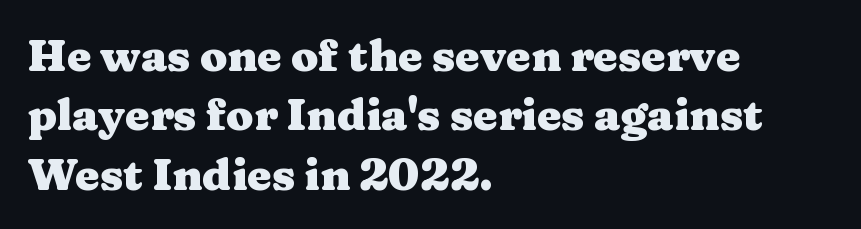
The tracking reads as untouched default to a designer's eye. Small tapered or slab feet sit at the stroke ends, so this counts as serif. Alignment: flush left. Heft: maximum for text — a bold.
